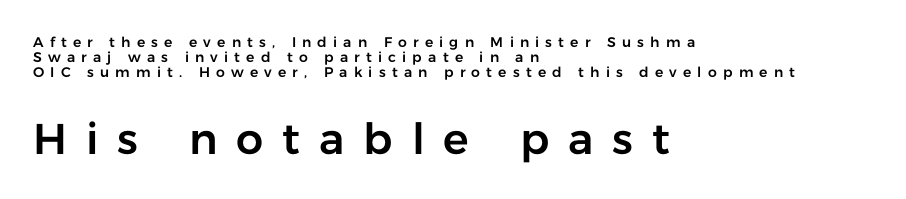
Q: Is the text italic (slanted)? A: No, it is upright.
Q: Is the typeface a serif or a sans-serif typeface? A: Sans-serif.
Q: Is the text underlined? A: No.
Q: How is the paragraph aligned? A: Left-aligned.
Q: Is the spacing between letters normal or unusually wide? A: Unusually wide.
Q: Is the spacing between lines tight, normal or loose? A: Tight.
Q: Which block of text is set in a larger size, the first (top) or the second (bottom)? A: The second (bottom) one.
Q: Width (condensed, normal, or wide)? A: Normal.
Q: Stroke contrast? A: Low.
Q: x-height? A: Medium.
Q: Monospaced? A: No.
